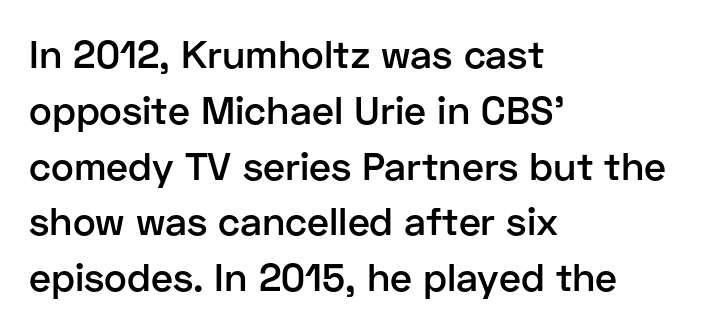
The image shows 39 px semibold sans-serif type, upright; set left-aligned, normal line spacing (1.43x), normal letter spacing, not underlined; low stroke contrast and a medium x-height.
